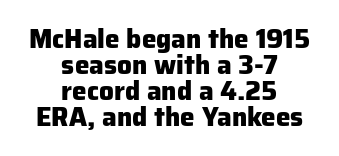
The image shows 26 px bold type, upright; set centered, tight line spacing (1.0x), normal letter spacing, not underlined.
